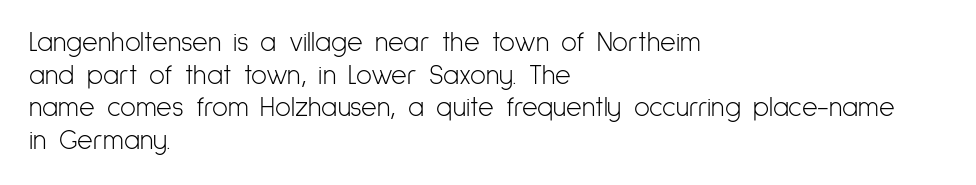
What stands out about the letter spacing? Nothing — it is the standard amount. This is not heavy type; no bold has been used. Just letters on the line, the space beneath them empty. Notice how the stems are strictly vertical — no italics here. This rendering uses left alignment, leaving the right contour irregular.
